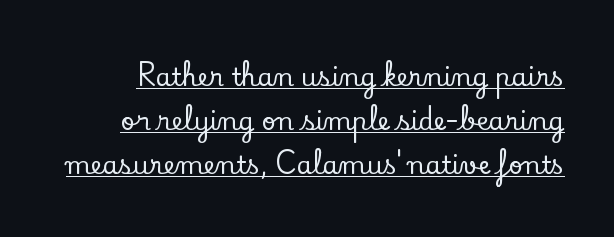
Q: Is the text italic (slanted)? A: No, it is upright.
Q: Is the text underlined? A: Yes.
Q: Is the spacing between letters normal or unusually wide? A: Normal.
